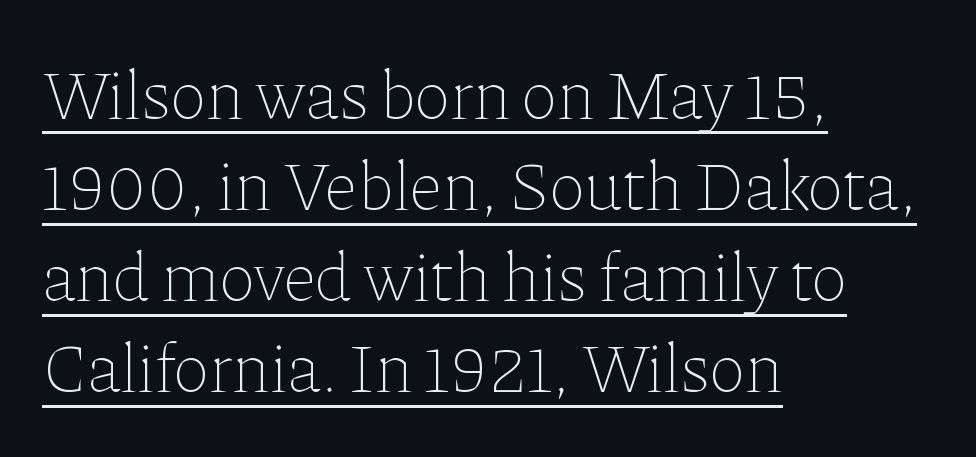
{"italic": "no", "bold": "no", "weight": "thin", "width": "normal", "stroke_contrast": "low", "x_height": "medium", "monospaced": "no", "underline": "yes", "align": "left", "line_spacing": "normal", "line_spacing_ratio": 1.32, "letter_spacing": "normal", "letter_spacing_em": 0.0, "glyph_px": 69}
